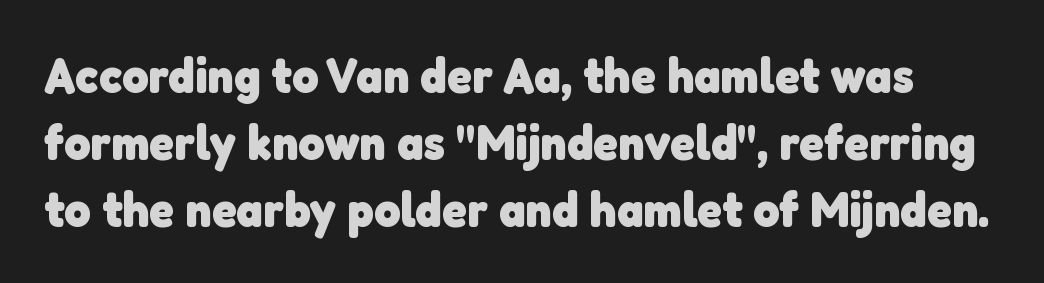
Q: Is the text bold? A: Yes.
Q: Is the typeface a serif or a sans-serif typeface? A: Sans-serif.
Q: Is the text underlined? A: No.
Q: Is the spacing between letters normal or unusually wide? A: Normal.
Q: Is the spacing between lines tight, normal or loose? A: Normal.
Q: Width (condensed, normal, or wide)? A: Normal.
Q: Stroke contrast? A: Low.
Q: x-height? A: Medium.
Q: Monospaced? A: No.
